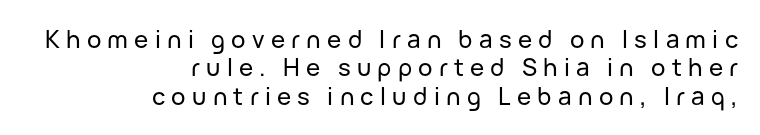
The letterforms stand isolated, each surrounded by extra space. Where is the straight margin? On the right. The space beneath each line is pristine and unruled. This sample uses an upright cut, with every glyph sitting square on the baseline.
